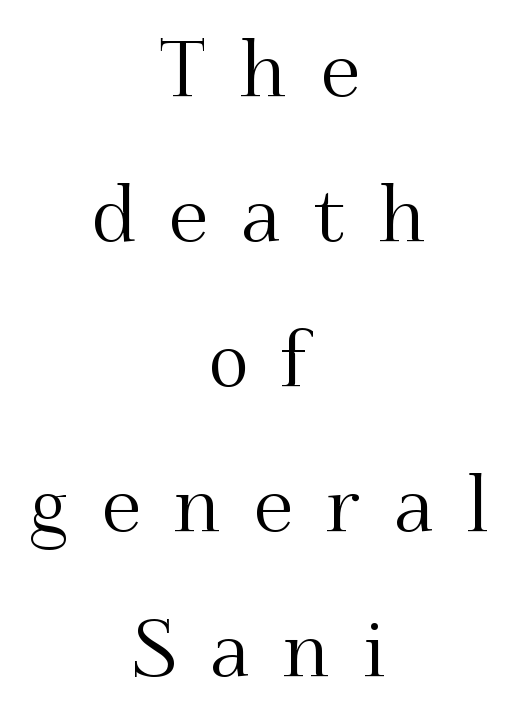
{"serif": "yes", "italic": "no", "width": "normal", "stroke_contrast": "medium", "x_height": "small", "monospaced": "no", "underline": "no", "align": "center", "line_spacing_ratio": 1.86, "letter_spacing": "wide", "letter_spacing_em": 0.43, "glyph_px": 78}
